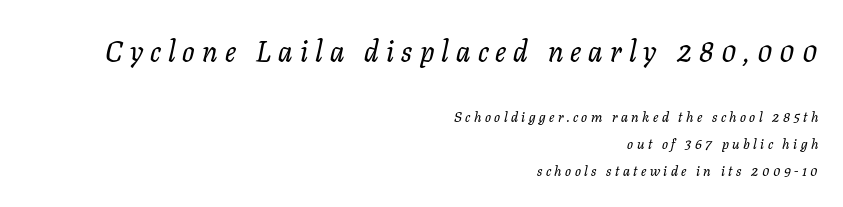
The font's italic variant was chosen for this text. Spacing verdict: proportional, widths tailored to each character. Leading is clearly above the norm, producing a sparse column. The emphasis by scale lands on block number one, above.
